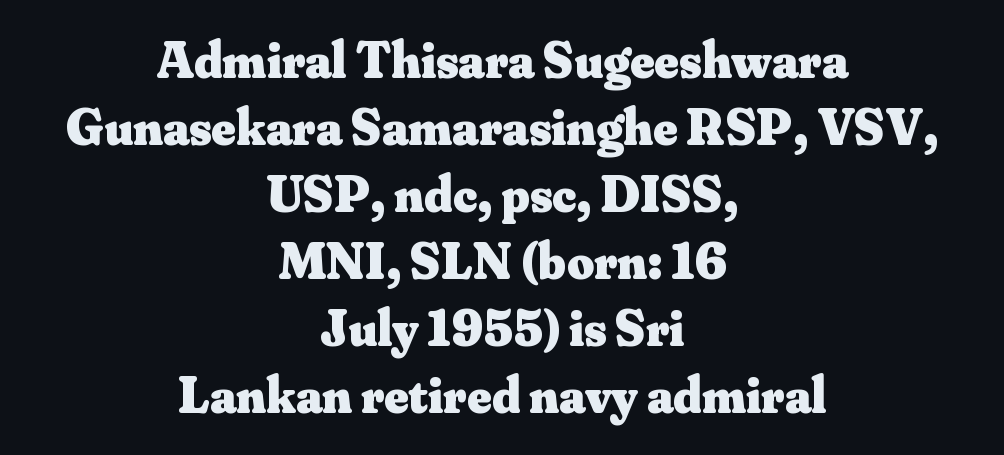
Chunky letters — that's bold for sure. Quick note: interline space is typical. These lines keep a tight, regular rhythm from letter to letter. The paragraph has two soft edges and a firm central axis. Type style note: has serifs.
